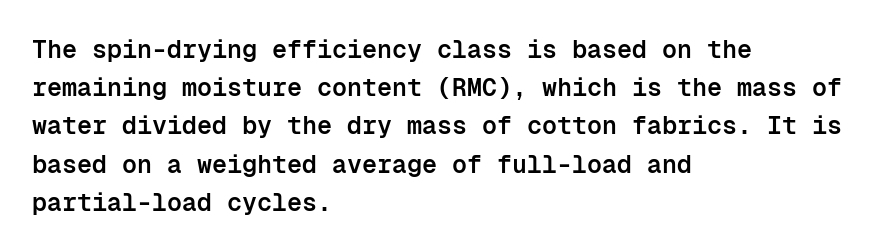
The image shows 25 px text type, upright; set left-aligned, normal line spacing (1.53x), normal letter spacing, not underlined.
